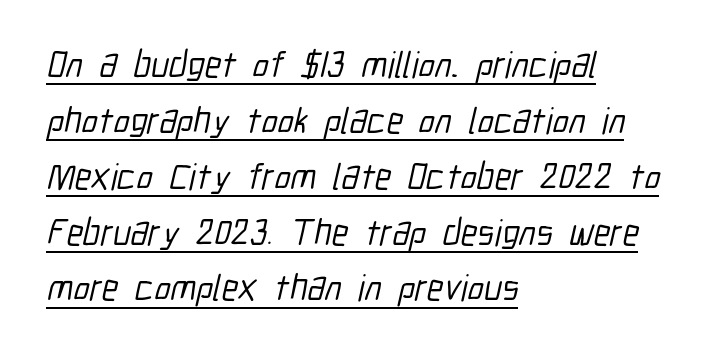
These lines are composed in type without serifs. Notice how a bar underscores the lettering throughout. The space between consecutive lines is moderate. Caption: multi-line text, flush left, ragged right. Inter-character spacing is left at the font's built-in metrics.
